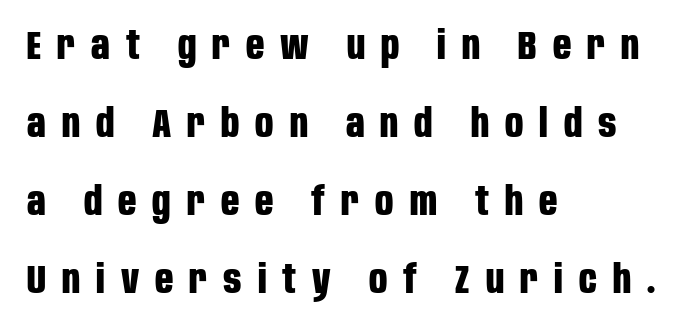
Loose tracking; the words dissolve into strings of separated letters. The characters look thick and weighty, a clear bold. The space directly below the letters is spotless. In terms of letterform style, serifs are entirely absent. Is there much room between lines? Yes — plenty of vertical air separates them.
